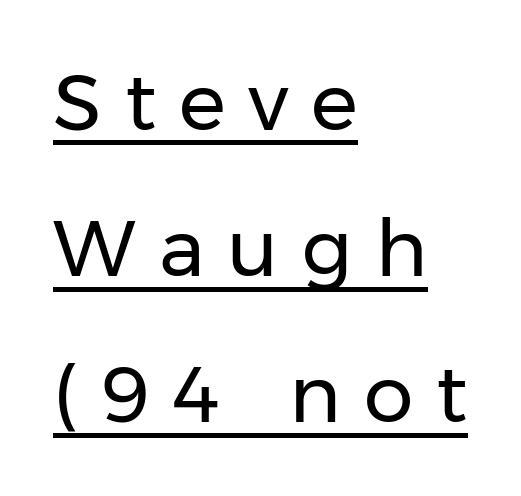
The image shows 79 px regular-weight sans-serif type, upright; set left-aligned, line spacing 1.85x, unusually wide letter spacing (+0.29 em), underlined; low stroke contrast and a medium x-height.
